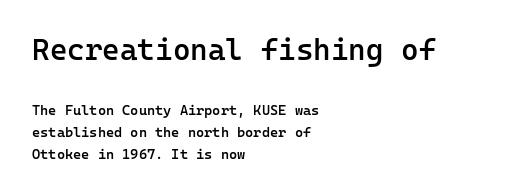
Q: Is the text bold? A: Semi-bold.
Q: Is the text italic (slanted)? A: No, it is upright.
Q: Is the typeface a serif or a sans-serif typeface? A: Sans-serif.
Q: Is the text underlined? A: No.
Q: How is the paragraph aligned? A: Left-aligned.
Q: Is the spacing between letters normal or unusually wide? A: Normal.
Q: Is the spacing between lines tight, normal or loose? A: Normal.
Q: Which block of text is set in a larger size, the first (top) or the second (bottom)? A: The first (top) one.
Q: Width (condensed, normal, or wide)? A: Normal.
Q: Stroke contrast? A: Low.
Q: x-height? A: Medium.
Q: Monospaced? A: Yes.
